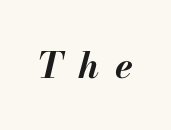
Bare-footed words on every line. Is the type bold? Yes — the strokes are clearly thick and heavy. Observe the wide spacing: letters keep a clear distance from each other. The rendering uses natural spacing where letterforms have individual widths. An italicized treatment has been applied to the whole sample.
